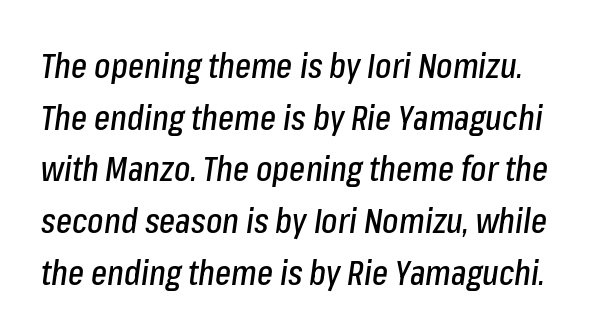
The words here are not underlined. Slant detected: the letters are inclined. Varying glyph widths throughout — classic text-font behaviour. Between one letter and the next there's only the usual sliver of space. Regarding leading, the lines here are spaced in the standard way.
